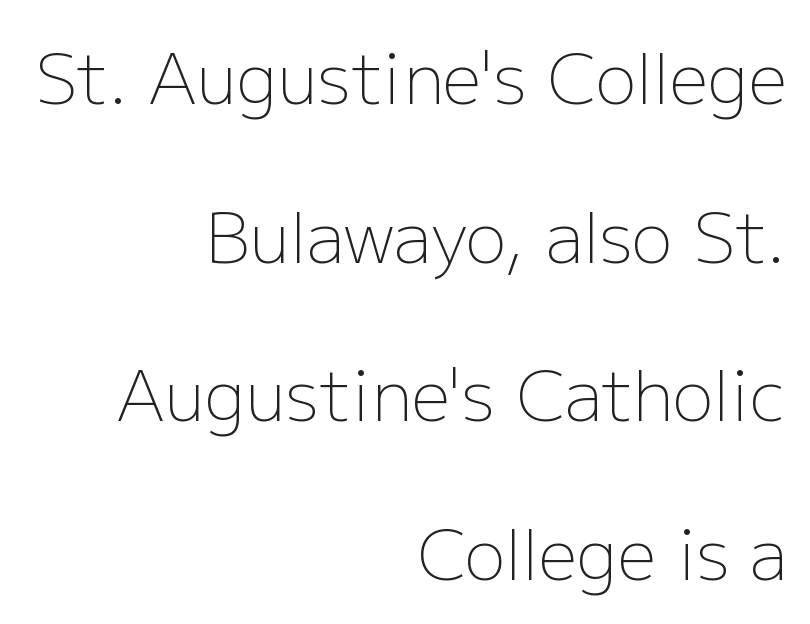
Q: Is the text bold? A: No.
Q: Is the text italic (slanted)? A: No, it is upright.
Q: Is the typeface a serif or a sans-serif typeface? A: Sans-serif.
Q: Is the text underlined? A: No.
Q: How is the paragraph aligned? A: Right-aligned.
Q: Is the spacing between letters normal or unusually wide? A: Normal.
Q: Is the spacing between lines tight, normal or loose? A: Loose.
Q: Width (condensed, normal, or wide)? A: Normal.
Q: Stroke contrast? A: Low.
Q: x-height? A: Medium.
Q: Monospaced? A: No.
